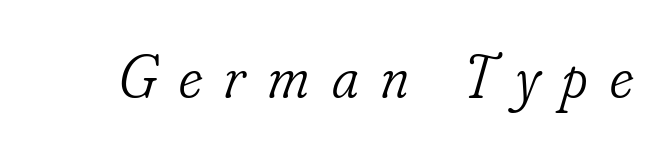
Q: Is the text bold? A: No.
Q: Is the text italic (slanted)? A: Yes, it leans right by about 16 degrees.
Q: Is the typeface a serif or a sans-serif typeface? A: Serif.
Q: Is the text underlined? A: No.
Q: Is the spacing between letters normal or unusually wide? A: Unusually wide.
Q: Width (condensed, normal, or wide)? A: Condensed.
Q: Stroke contrast? A: Low.
Q: x-height? A: Small.
Q: Monospaced? A: No.
